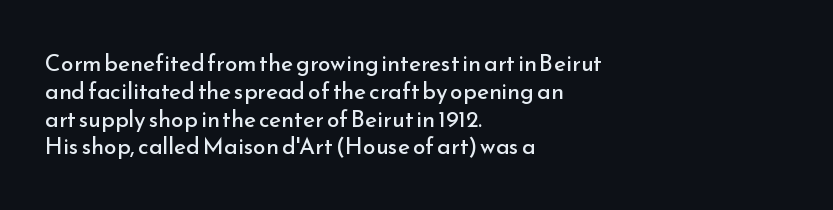
Q: Is the text bold? A: No.
Q: Is the text italic (slanted)? A: No, it is upright.
Q: Is the text underlined? A: No.
Q: How is the paragraph aligned? A: Left-aligned.
Q: Is the spacing between letters normal or unusually wide? A: Normal.
